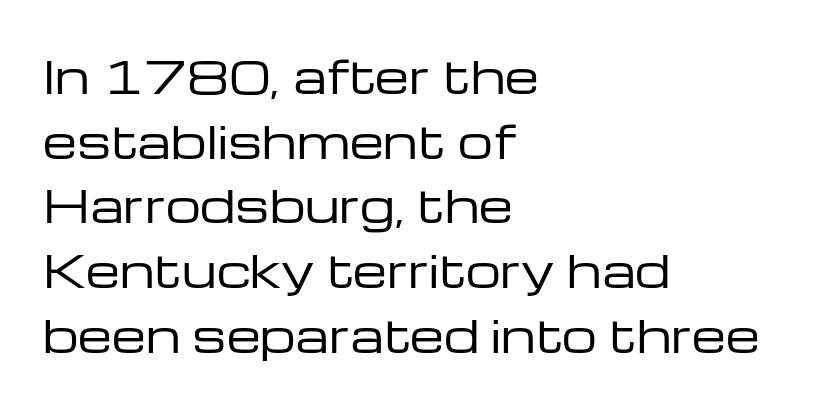
Q: Is the text bold? A: No.
Q: Is the text italic (slanted)? A: No, it is upright.
Q: Is the typeface a serif or a sans-serif typeface? A: Sans-serif.
Q: Is the text underlined? A: No.
Q: How is the paragraph aligned? A: Left-aligned.
Q: Is the spacing between letters normal or unusually wide? A: Normal.
Q: Is the spacing between lines tight, normal or loose? A: Normal.
Q: Width (condensed, normal, or wide)? A: Wide.
Q: Stroke contrast? A: Low.
Q: x-height? A: Medium.
Q: Monospaced? A: No.
